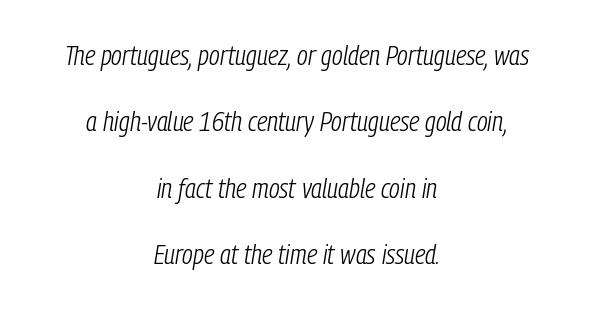
Q: Is the text bold? A: No.
Q: Is the text italic (slanted)? A: Yes, it leans right by about 9 degrees.
Q: Is the text underlined? A: No.
Q: How is the paragraph aligned? A: Centered.
Q: Is the spacing between letters normal or unusually wide? A: Normal.
Q: Is the spacing between lines tight, normal or loose? A: Loose.
Q: Width (condensed, normal, or wide)? A: Condensed.
Q: Stroke contrast? A: Low.
Q: x-height? A: Medium.
Q: Monospaced? A: No.
